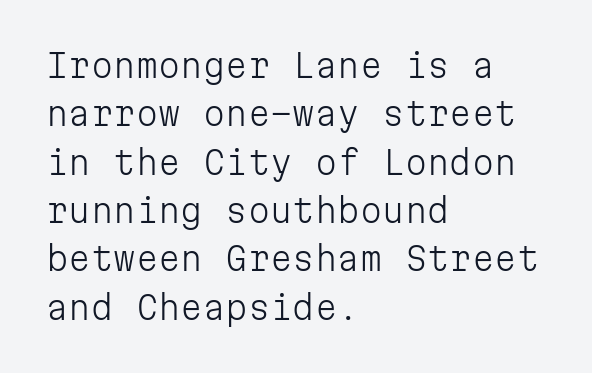
Unmarked baselines from the first word to the last. Every character sits straight up, as roman type does. Leading matches the norm, producing a regular column. Do the characters align in a grid? Yes, the font is monospaced. The typesetting does not lean heavy: it is not bold.
